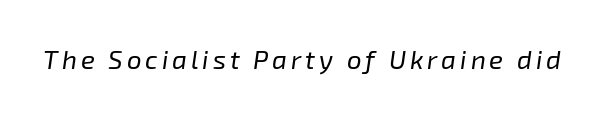
The image shows 26 px text type, italic (leaning right); set not underlined.
